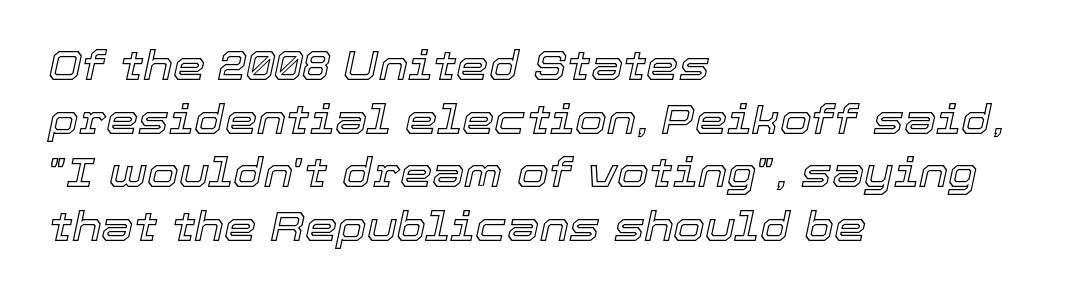
Decoration check: the copy has no underline. This sample uses plain, unmodified letter spacing. The typesetter chose a ragged-right arrangement here. Regular leading.
